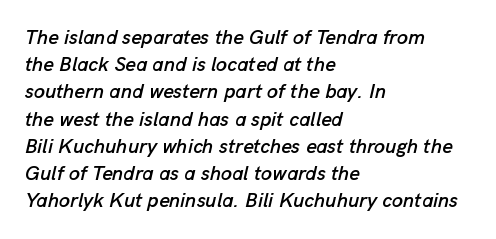
The image shows 20 px text type, italic (leaning right); set left-aligned, normal line spacing (1.36x), normal letter spacing, not underlined.
